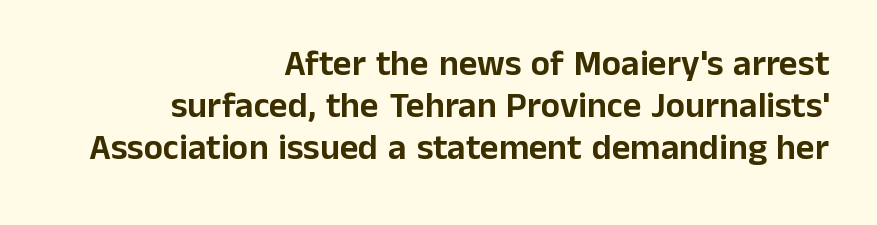
{"serif": "no", "italic": "no", "width": "normal", "stroke_contrast": "low", "x_height": "medium", "monospaced": "no", "underline": "no", "align": "right", "line_spacing_ratio": 1.17, "letter_spacing": "normal", "letter_spacing_em": 0.0, "glyph_px": 36}
